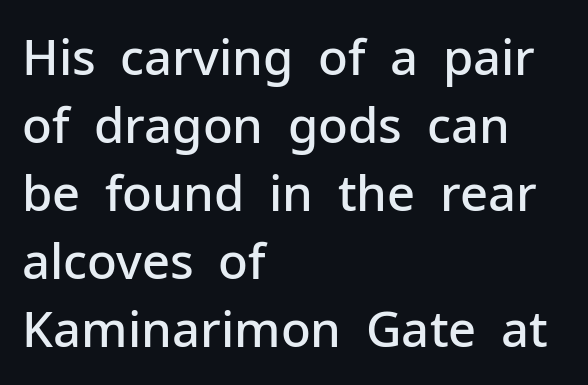
The typography opts for an upright posture over an oblique one. The passage shown has conventional tracking throughout. Spacing verdict: proportional, widths tailored to each character. The typeface chosen for these lines omits serifs. Beneath every word, the page is bare.
